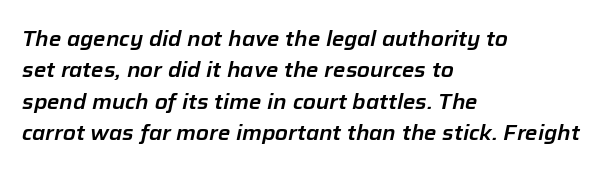
The image shows 21 px text type, italic (leaning right); set left-aligned, normal line spacing (1.49x), normal letter spacing, not underlined.
